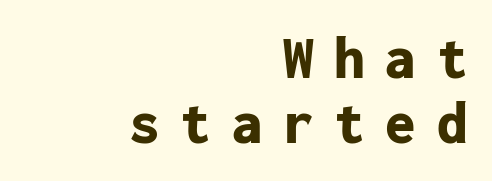
The image shows 61 px bold sans-serif type, upright, monospaced; set right-aligned, tight line spacing (1.07x), unusually wide letter spacing (+0.34 em), not underlined; low stroke contrast and a medium x-height.
